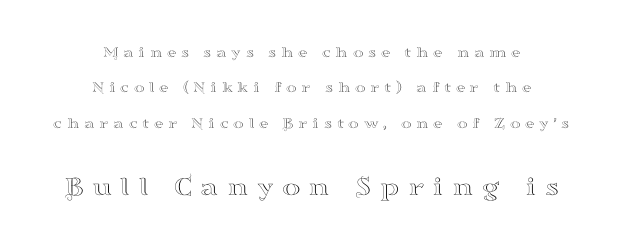
{"serif": "yes", "italic": "no", "width": "wide", "stroke_contrast": "high", "x_height": "small", "monospaced": "no", "underline": "no", "align": "center", "line_spacing": "loose", "line_spacing_ratio": 2.21, "letter_spacing": "wide", "letter_spacing_em": 0.29, "larger_block": "second", "size_ratio": 1.75, "glyph_px": 28}
